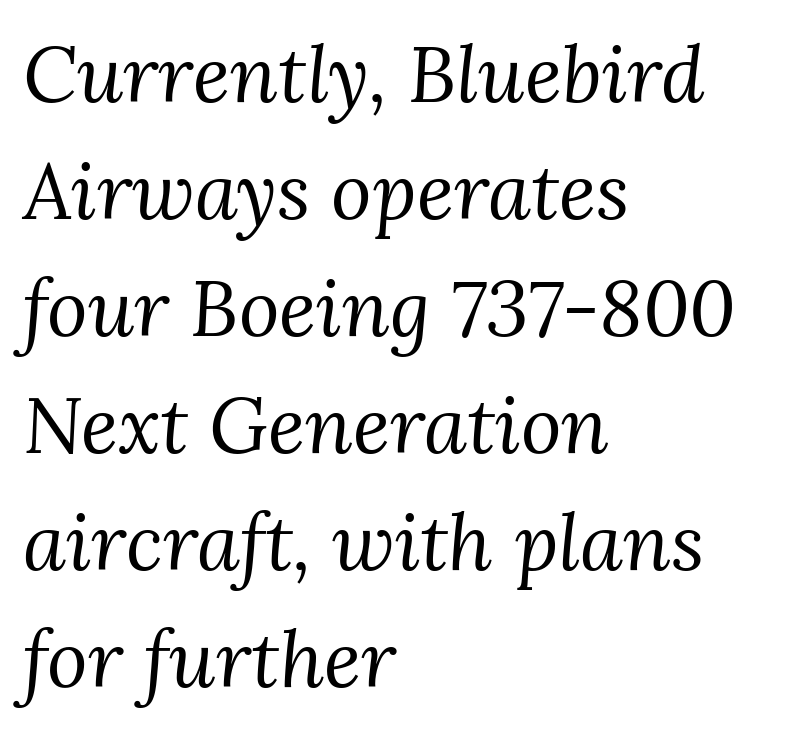
Q: Is the text bold? A: No.
Q: Is the text italic (slanted)? A: Yes, it leans right by about 3 degrees.
Q: Is the typeface a serif or a sans-serif typeface? A: Serif.
Q: Is the text underlined? A: No.
Q: How is the paragraph aligned? A: Left-aligned.
Q: Is the spacing between letters normal or unusually wide? A: Normal.
Q: Is the spacing between lines tight, normal or loose? A: Normal.
Q: Width (condensed, normal, or wide)? A: Normal.
Q: Stroke contrast? A: Medium.
Q: x-height? A: Medium.
Q: Monospaced? A: No.
